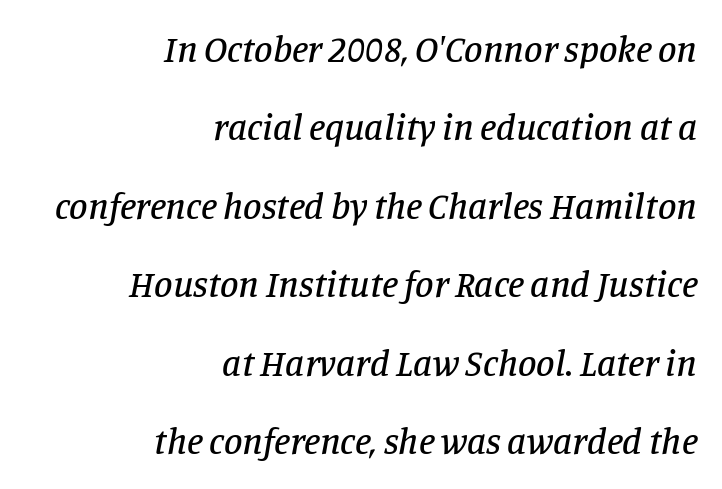
Q: Is the text italic (slanted)? A: Yes, it leans right by about 11 degrees.
Q: Is the typeface a serif or a sans-serif typeface? A: Serif.
Q: Is the text underlined? A: No.
Q: How is the paragraph aligned? A: Right-aligned.
Q: Is the spacing between letters normal or unusually wide? A: Normal.
Q: Is the spacing between lines tight, normal or loose? A: Loose.
Q: Width (condensed, normal, or wide)? A: Normal.
Q: Stroke contrast? A: Low.
Q: x-height? A: Large.
Q: Monospaced? A: No.
